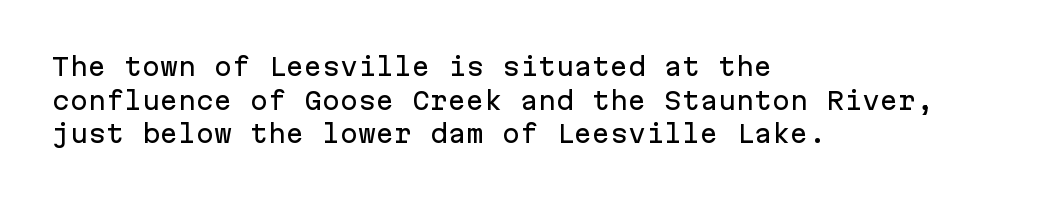
{"italic": "no", "underline": "no", "align": "left", "line_spacing": "normal", "line_spacing_ratio": 1.4, "letter_spacing": "normal", "letter_spacing_em": 0.0, "glyph_px": 24}
